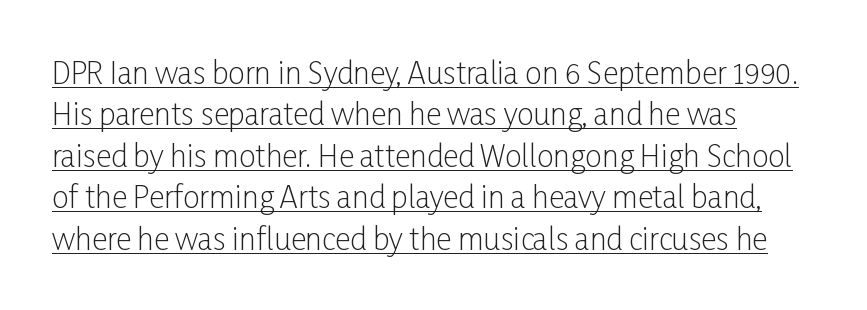
{"serif": "no", "italic": "no", "bold": "no", "weight": "light", "width": "condensed", "stroke_contrast": "low", "x_height": "medium", "monospaced": "no", "underline": "yes", "align": "left", "line_spacing": "normal", "line_spacing_ratio": 1.38, "letter_spacing": "normal", "letter_spacing_em": 0.0, "glyph_px": 30}
